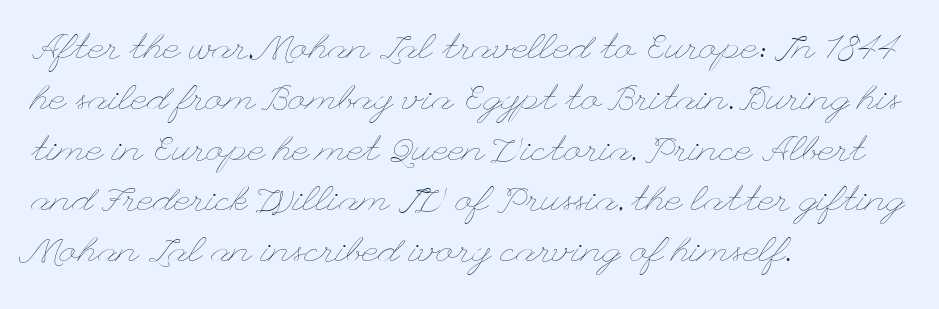
The image shows 36 px thin, wide type; set left-aligned, normal line spacing (1.41x), normal letter spacing, not underlined; low stroke contrast and a small x-height.
